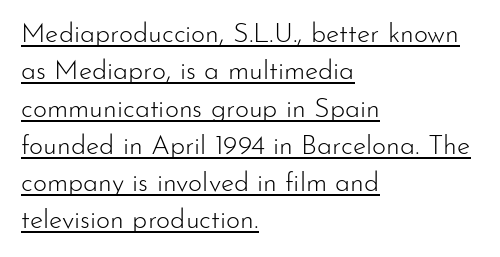
Q: Is the text bold? A: No.
Q: Is the text italic (slanted)? A: No, it is upright.
Q: Is the text underlined? A: Yes.
Q: How is the paragraph aligned? A: Left-aligned.
Q: Is the spacing between letters normal or unusually wide? A: Normal.
Q: Is the spacing between lines tight, normal or loose? A: Normal.
